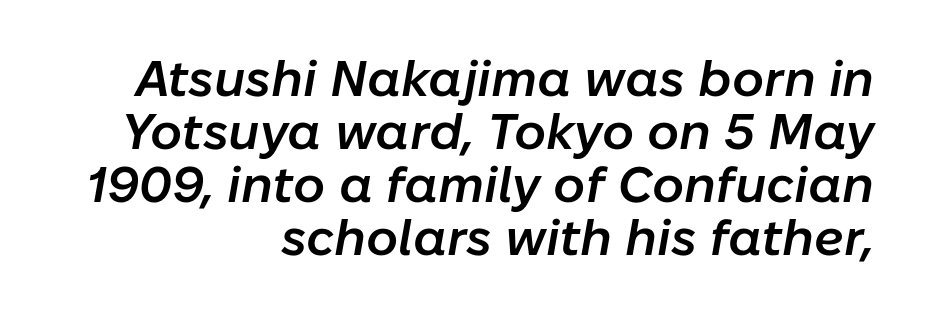
{"italic": "yes", "lean": "right", "slant_degrees": 10, "bold": "semi", "weight": "semibold", "width": "normal", "stroke_contrast": "low", "x_height": "medium", "monospaced": "no", "underline": "no", "align": "right", "line_spacing": "tight", "line_spacing_ratio": 1.06, "letter_spacing": "normal", "letter_spacing_em": 0.0, "glyph_px": 50}
